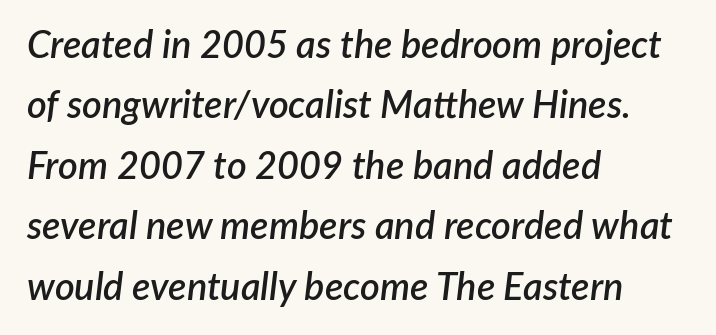
{"italic": "yes", "lean": "right", "slant_degrees": 7, "bold": "semi", "weight": "semibold", "width": "normal", "stroke_contrast": "low", "x_height": "medium", "monospaced": "no", "underline": "no", "align": "left", "line_spacing": "normal", "line_spacing_ratio": 1.59, "letter_spacing": "normal", "letter_spacing_em": 0.0, "glyph_px": 38}
